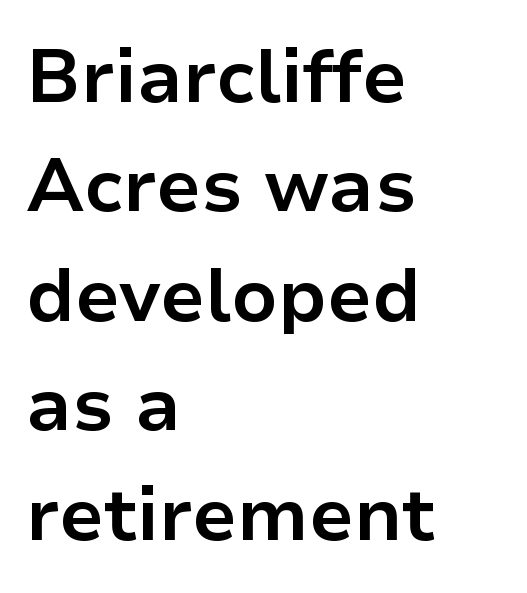
{"serif": "no", "italic": "no", "bold": "yes", "weight": "bold", "width": "normal", "stroke_contrast": "low", "x_height": "medium", "monospaced": "no", "underline": "no", "align": "left", "line_spacing": "normal", "line_spacing_ratio": 1.46, "letter_spacing": "normal", "letter_spacing_em": 0.0, "glyph_px": 75}
